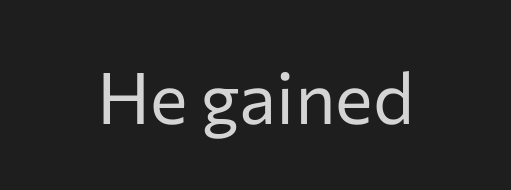
The image shows 71 px regular-weight sans-serif type, upright; set normal letter spacing, not underlined; low stroke contrast and a medium x-height.
